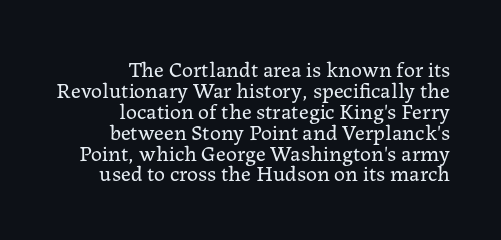
The image shows 22 px text type, upright; set right-aligned, tight line spacing (0.95x), normal letter spacing, not underlined.
